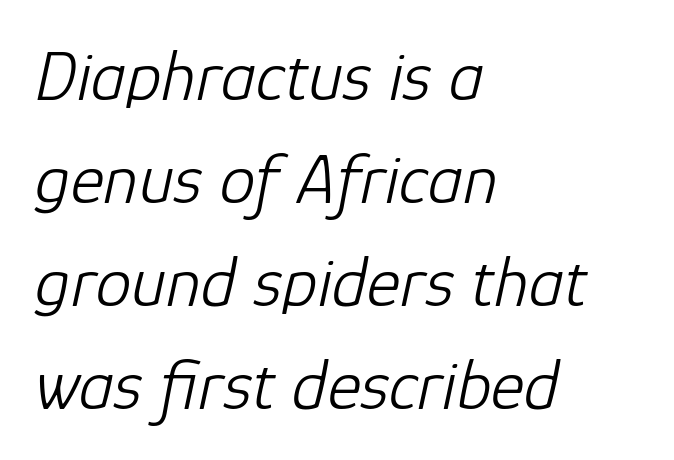
Q: Is the text bold? A: No.
Q: Is the text italic (slanted)? A: Yes, it leans right by about 12 degrees.
Q: Is the text underlined? A: No.
Q: How is the paragraph aligned? A: Left-aligned.
Q: Is the spacing between letters normal or unusually wide? A: Normal.
Q: Is the spacing between lines tight, normal or loose? A: Normal.
Q: Width (condensed, normal, or wide)? A: Normal.
Q: Stroke contrast? A: Low.
Q: x-height? A: Medium.
Q: Monospaced? A: No.
